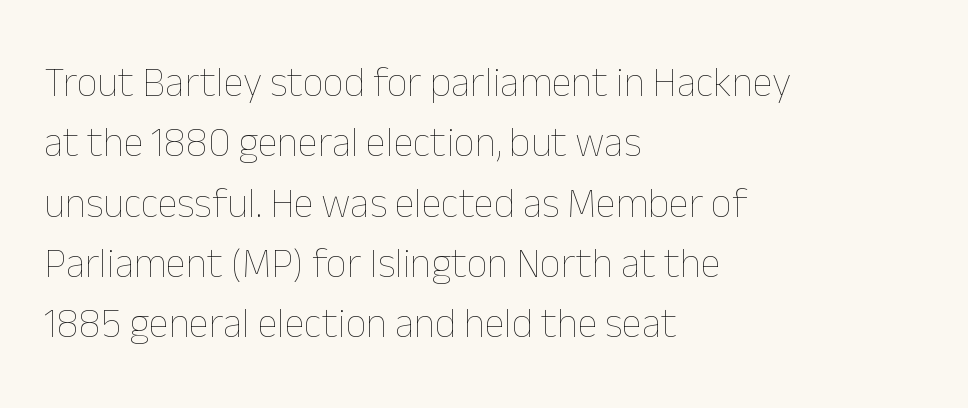
The image shows 41 px thin type, upright; set left-aligned, normal line spacing (1.47x), normal letter spacing, not underlined; low stroke contrast and a medium x-height.
